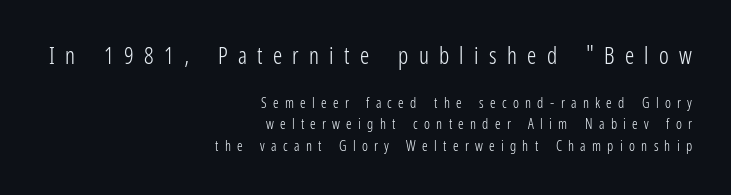
{"italic": "no", "bold": "no", "underline": "no", "align": "right", "line_spacing": "normal", "line_spacing_ratio": 1.54, "letter_spacing": "wide", "letter_spacing_em": 0.45, "larger_block": "first", "size_ratio": 1.64, "glyph_px": 23}
